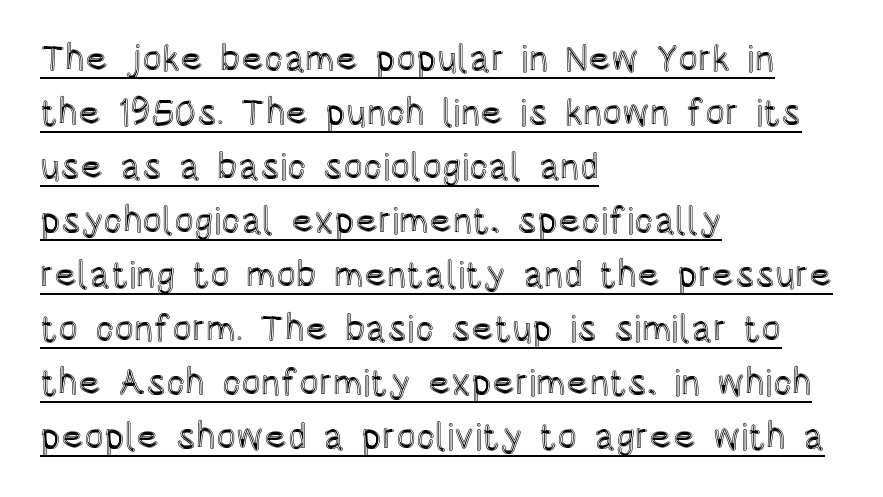
The image shows 37 px condensed type, upright; set left-aligned, normal line spacing (1.46x), normal letter spacing, underlined; a large x-height.
